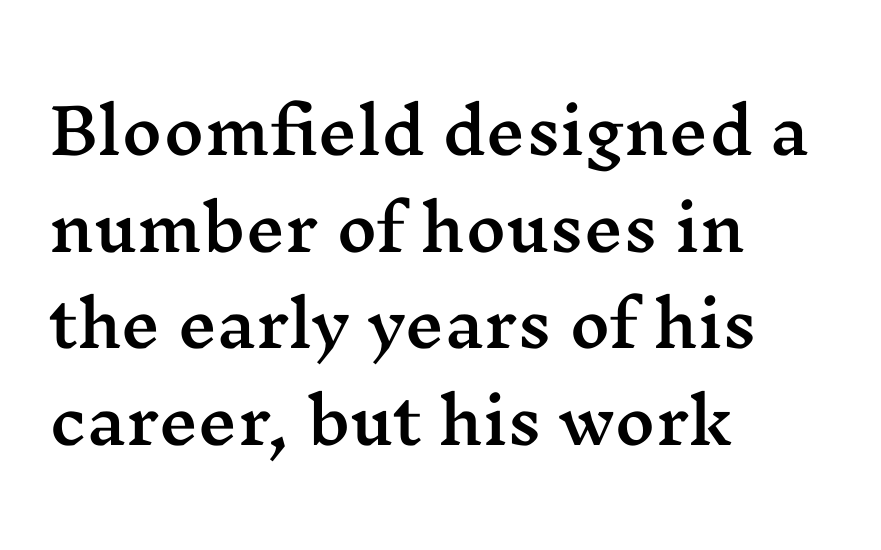
{"serif": "yes", "italic": "no", "width": "wide", "stroke_contrast": "medium", "x_height": "medium", "monospaced": "no", "underline": "no", "align": "left", "line_spacing": "normal", "line_spacing_ratio": 1.56, "letter_spacing": "normal", "letter_spacing_em": 0.0, "glyph_px": 62}
